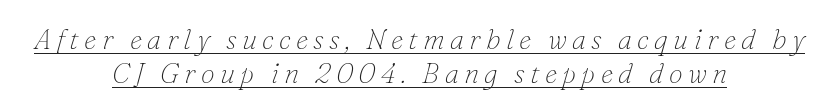
Italic: yes, the glyphs are oblique. You could not count columns in this text — the font is proportionally spaced. Ink coverage per letter is moderate at most. Check the space under the baseline: a stroke is drawn there. The typesetter chose a symmetrical, centered arrangement here.
